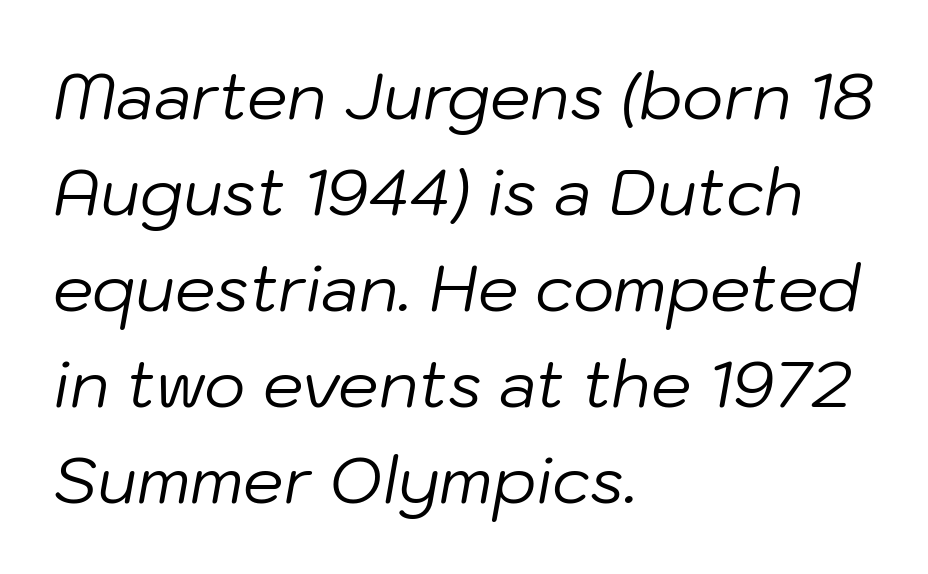
{"italic": "yes", "lean": "right", "slant_degrees": 10, "bold": "no", "weight": "regular", "width": "normal", "stroke_contrast": "low", "x_height": "medium", "monospaced": "no", "underline": "no", "align": "left", "line_spacing": "normal", "line_spacing_ratio": 1.5, "letter_spacing": "normal", "letter_spacing_em": 0.0, "glyph_px": 64}
